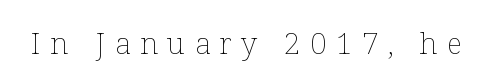
Q: Is the text bold? A: No.
Q: Is the text italic (slanted)? A: No, it is upright.
Q: Is the text underlined? A: No.
Q: Is the spacing between letters normal or unusually wide? A: Unusually wide.
Q: Width (condensed, normal, or wide)? A: Normal.
Q: Stroke contrast? A: Low.
Q: x-height? A: Medium.
Q: Monospaced? A: No.
